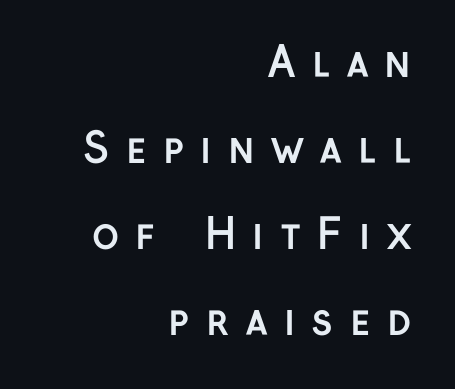
Vertical strokes here are truly vertical. Interline gaps are noticeably wide in this sample. The letters advance in unequal steps, a hallmark of proportional type. The string is rendered with underlining switched off. I'd describe the lettering as bold — thick and assertive.
